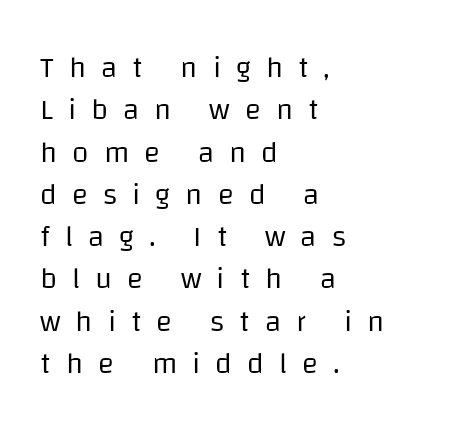
{"serif": "no", "italic": "no", "bold": "no", "weight": "regular", "width": "normal", "stroke_contrast": "low", "x_height": "large", "monospaced": "no", "underline": "no", "align": "left", "line_spacing": "normal", "line_spacing_ratio": 1.41, "letter_spacing": "wide", "letter_spacing_em": 0.5, "glyph_px": 30}
